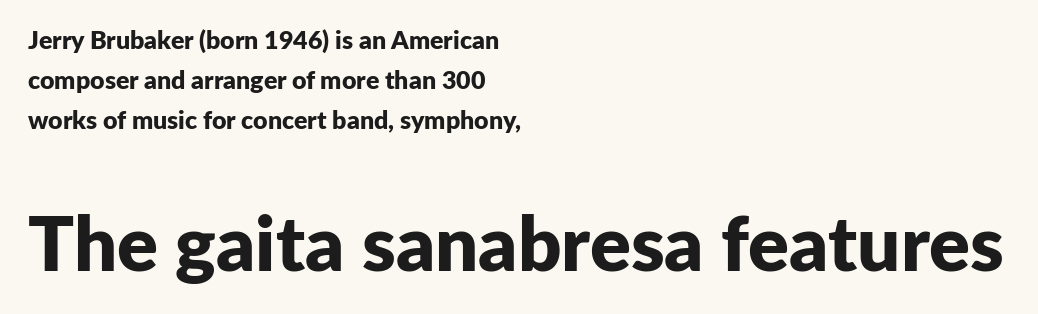
{"serif": "no", "italic": "no", "bold": "yes", "weight": "bold", "width": "normal", "stroke_contrast": "low", "x_height": "medium", "monospaced": "no", "underline": "no", "align": "left", "line_spacing": "normal", "line_spacing_ratio": 1.6, "letter_spacing": "normal", "letter_spacing_em": 0.0, "larger_block": "second", "size_ratio": 3.04, "glyph_px": 76}
